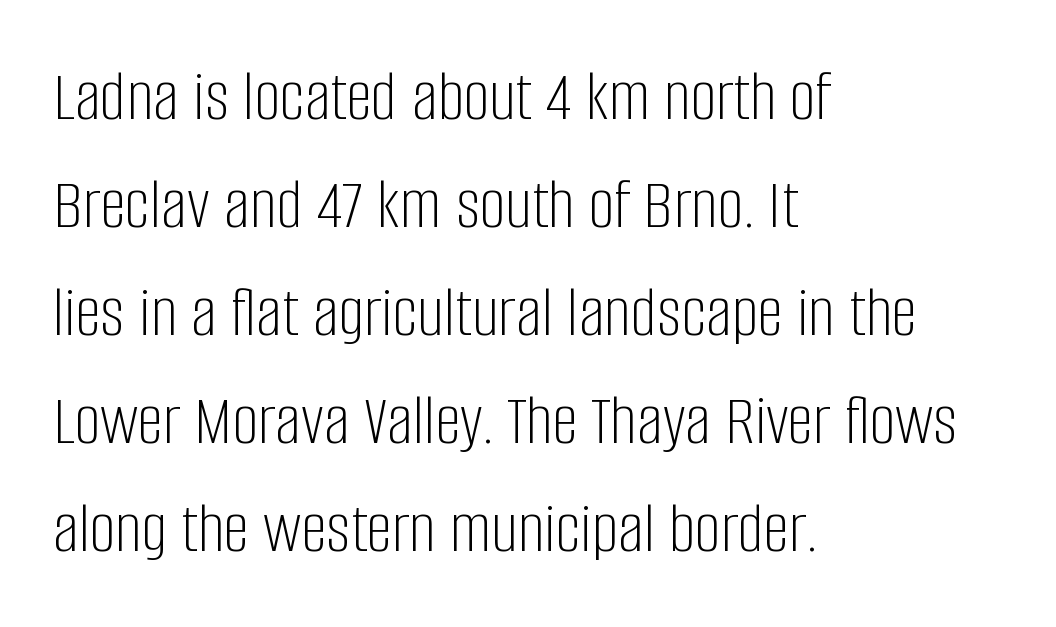
Is the letter spacing exaggerated? No — it looks like the ordinary default. These glyphs show unthickened strokes, regular width or finer. Classification — sans serif. Here the designer chose a conventional face with non-uniform glyph widths. Line beginnings align vertically; line endings do not. Underlining? Definitely not there.
